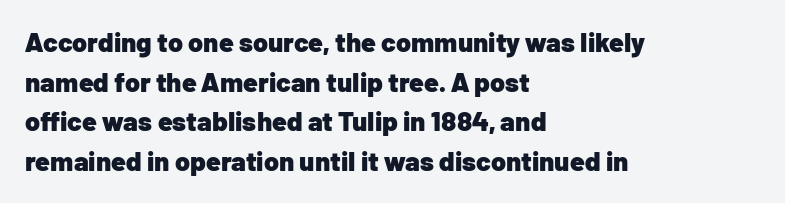
The image shows 27 px bold type, upright; set left-aligned, normal line spacing (1.47x), normal letter spacing, not underlined.
